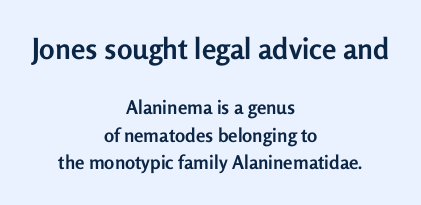
The image shows 29 px semibold sans-serif type, upright; set centered, normal line spacing (1.45x), normal letter spacing, not underlined; the first (top) block is 1.53x larger; low stroke contrast and a medium x-height.
